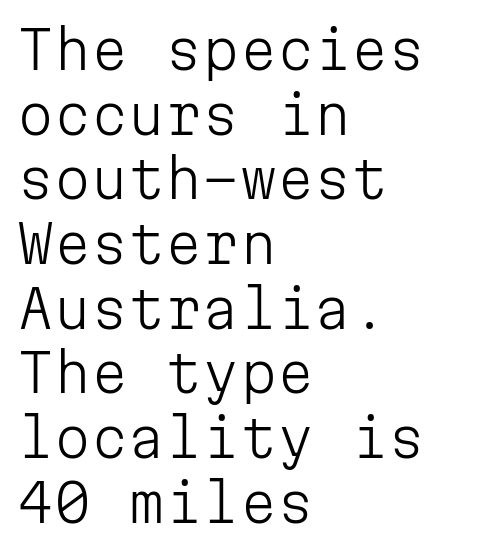
{"serif": "no", "italic": "no", "bold": "no", "weight": "light", "width": "normal", "stroke_contrast": "low", "x_height": "medium", "monospaced": "yes", "underline": "no", "align": "left", "line_spacing_ratio": 1.22, "letter_spacing": "normal", "letter_spacing_em": 0.0, "glyph_px": 53}
